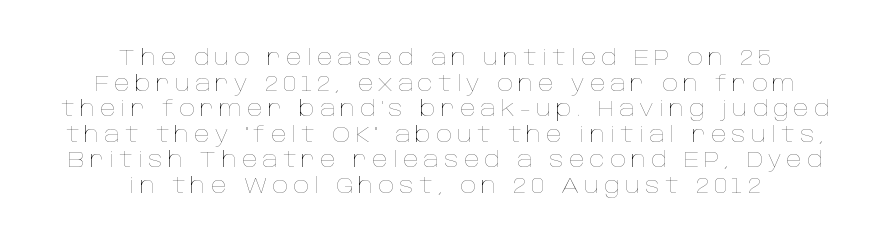
Ascenders rise straight up at ninety degrees. Decoration check: the copy has no underline. The typesetter chose a symmetrical, centered arrangement here. A typesetter would call this heavily tracked-out type.
